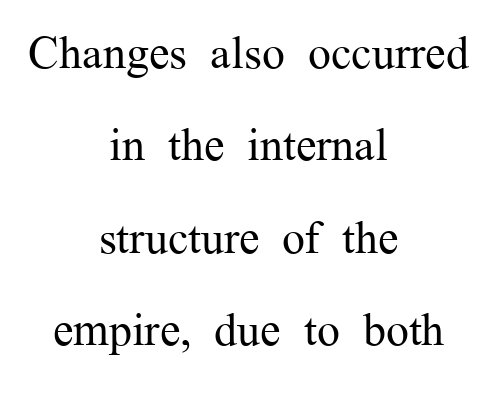
Interline gaps are noticeably wide in this sample. No heavy texture on the line: the type isn't bold. The words here are not underlined. If you folded the block vertically in half, each line would mirror itself in length.
